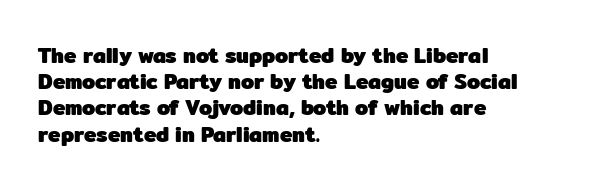
Q: Is the text bold? A: Yes.
Q: Is the text italic (slanted)? A: No, it is upright.
Q: Is the text underlined? A: No.
Q: How is the paragraph aligned? A: Left-aligned.
Q: Is the spacing between letters normal or unusually wide? A: Normal.
Q: Is the spacing between lines tight, normal or loose? A: Normal.
